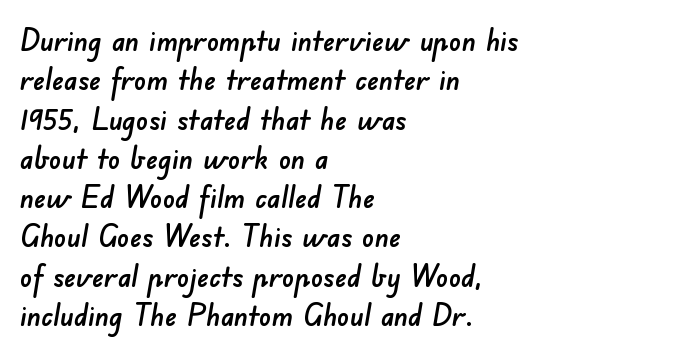
The image shows 30 px sans-serif type; set left-aligned, normal line spacing (1.31x), normal letter spacing, not underlined; low stroke contrast and a small x-height.
